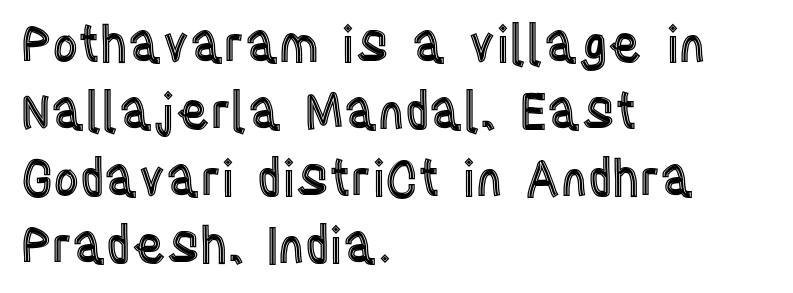
Q: Is the text italic (slanted)? A: No, it is upright.
Q: Is the text underlined? A: No.
Q: How is the paragraph aligned? A: Left-aligned.
Q: Is the spacing between letters normal or unusually wide? A: Normal.
Q: Is the spacing between lines tight, normal or loose? A: Normal.
Q: Width (condensed, normal, or wide)? A: Condensed.
Q: x-height? A: Large.
Q: Monospaced? A: No.
